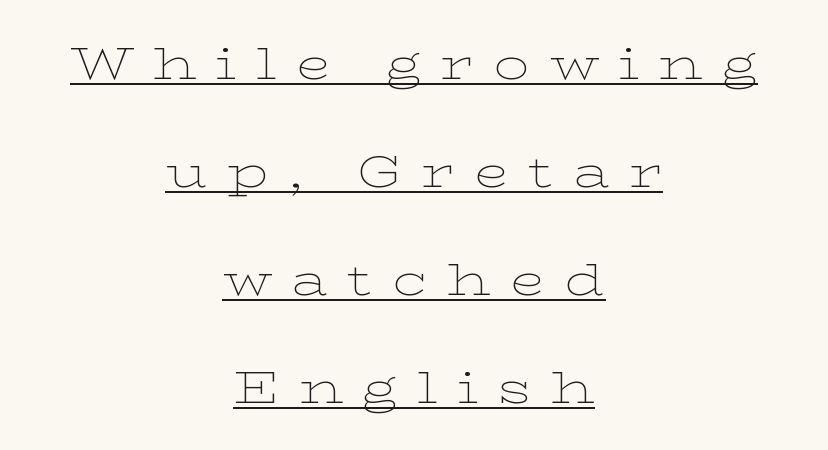
{"serif": "yes", "italic": "no", "bold": "no", "weight": "thin", "width": "wide", "stroke_contrast": "low", "x_height": "medium", "monospaced": "no", "underline": "yes", "align": "center", "line_spacing": "loose", "line_spacing_ratio": 2.4, "letter_spacing": "wide", "letter_spacing_em": 0.43, "glyph_px": 45}
